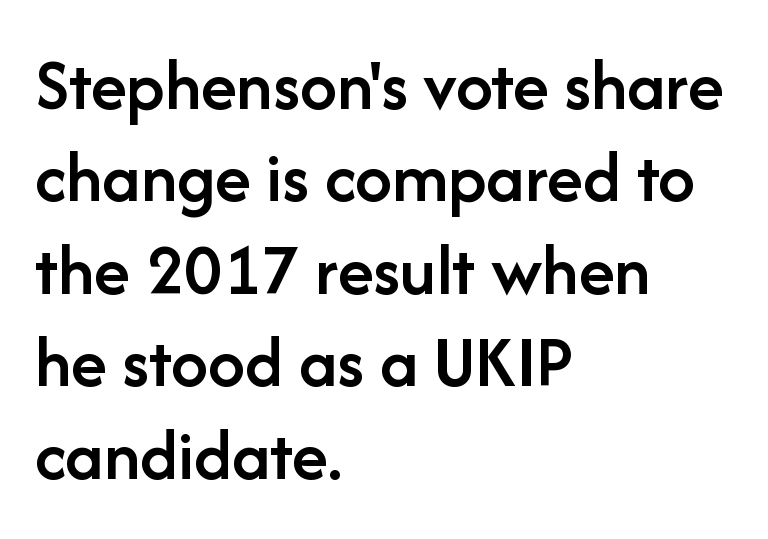
{"serif": "no", "italic": "no", "bold": "semi", "weight": "semibold", "width": "normal", "stroke_contrast": "low", "x_height": "medium", "monospaced": "no", "underline": "no", "align": "left", "line_spacing": "normal", "line_spacing_ratio": 1.25, "letter_spacing": "normal", "letter_spacing_em": 0.0, "glyph_px": 74}
